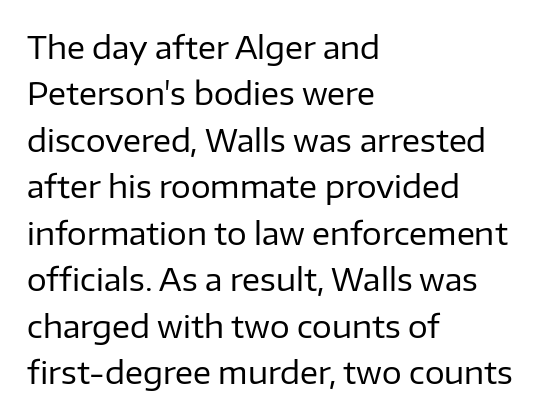
Characters remain perfectly vertical along every line. Default kerning and tracking; the words read as compact shapes. Vertically, the passage feels balanced, rows spaced as you'd expect. This sample uses a sans-serif face.
